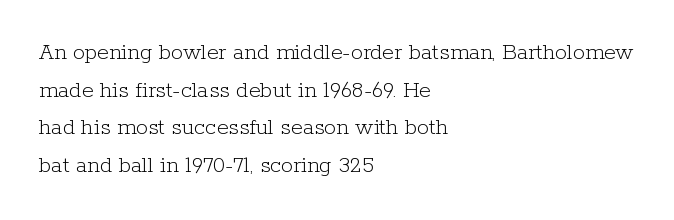
Q: Is the text bold? A: No.
Q: Is the text italic (slanted)? A: No, it is upright.
Q: Is the text underlined? A: No.
Q: How is the paragraph aligned? A: Left-aligned.
Q: Is the spacing between letters normal or unusually wide? A: Normal.
Q: Is the spacing between lines tight, normal or loose? A: Normal.
